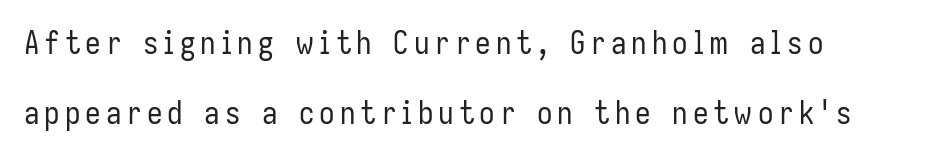
Q: Is the text bold? A: No.
Q: Is the text italic (slanted)? A: No, it is upright.
Q: Is the typeface a serif or a sans-serif typeface? A: Sans-serif.
Q: Is the text underlined? A: No.
Q: How is the paragraph aligned? A: Left-aligned.
Q: Is the spacing between lines tight, normal or loose? A: Loose.
Q: Width (condensed, normal, or wide)? A: Condensed.
Q: Stroke contrast? A: Low.
Q: x-height? A: Medium.
Q: Monospaced? A: No.
